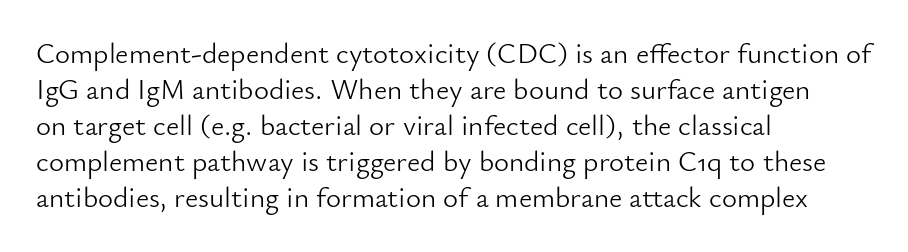
Spacing between characters is what you'd get straight out of the box. This rendering uses left alignment, leaving the right contour irregular. Font category for this specimen: sans-serif. This rendering features lettering with no underline.
